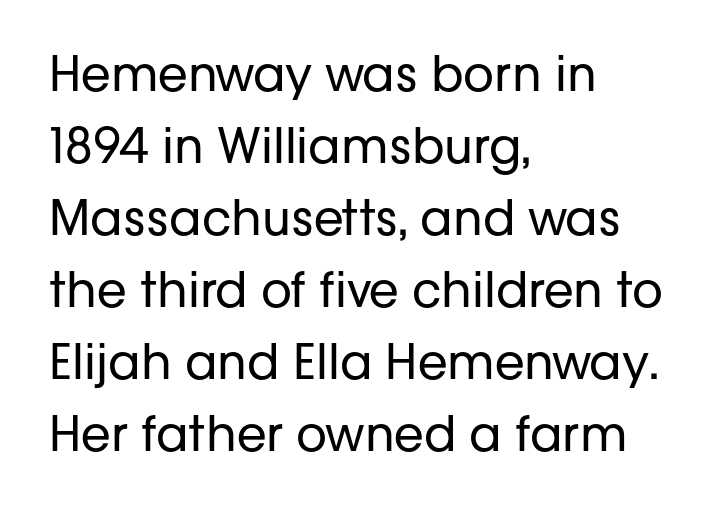
{"serif": "no", "italic": "no", "bold": "no", "weight": "regular", "width": "normal", "stroke_contrast": "low", "x_height": "medium", "monospaced": "no", "underline": "no", "align": "left", "line_spacing": "normal", "line_spacing_ratio": 1.5, "letter_spacing": "normal", "letter_spacing_em": 0.0, "glyph_px": 48}
